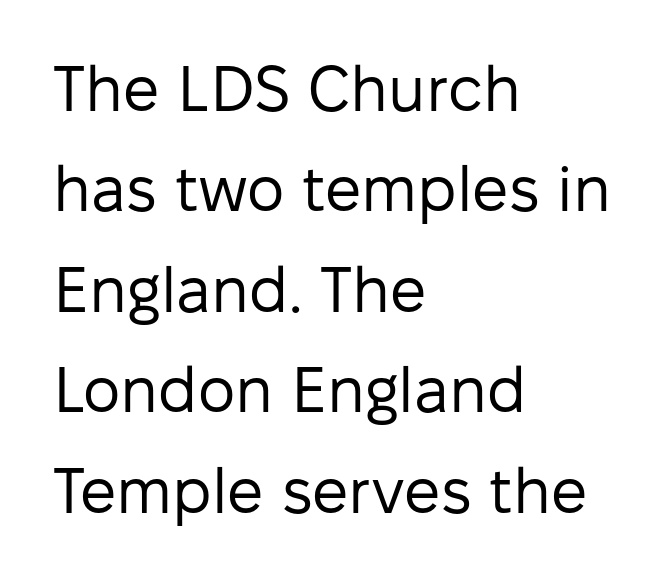
Reading down the block, your eye returns to a fixed left position each line. Does extra space separate the letters? No, they use regular spacing. Nope, not italic — everything's standing straight. The lines sit at an ordinary, default distance from one another. The designer went with a sans here, leaving each stem footless. Heft: none added — not bold.
